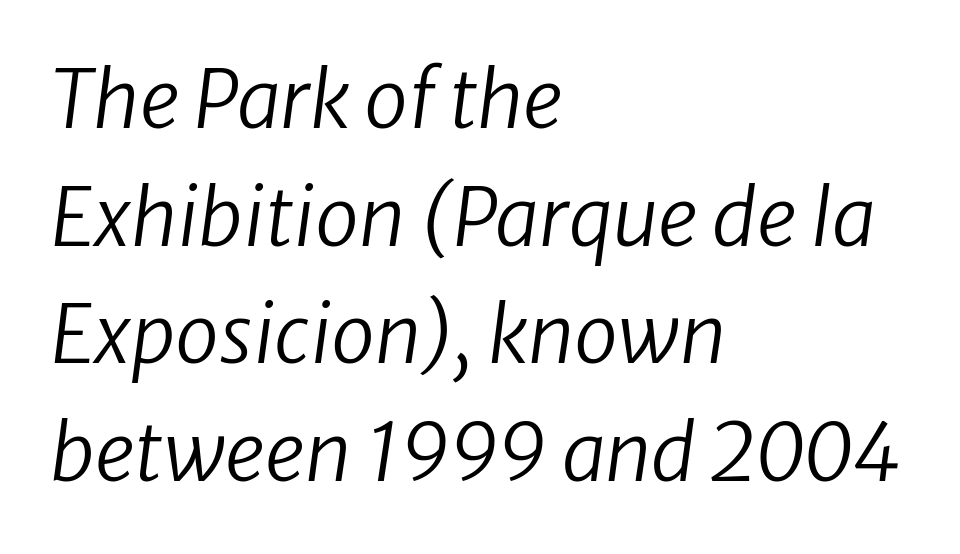
Q: Is the text bold? A: No.
Q: Is the typeface a serif or a sans-serif typeface? A: Sans-serif.
Q: Is the text underlined? A: No.
Q: How is the paragraph aligned? A: Left-aligned.
Q: Is the spacing between letters normal or unusually wide? A: Normal.
Q: Is the spacing between lines tight, normal or loose? A: Normal.
Q: Width (condensed, normal, or wide)? A: Normal.
Q: Stroke contrast? A: Low.
Q: x-height? A: Medium.
Q: Monospaced? A: No.
